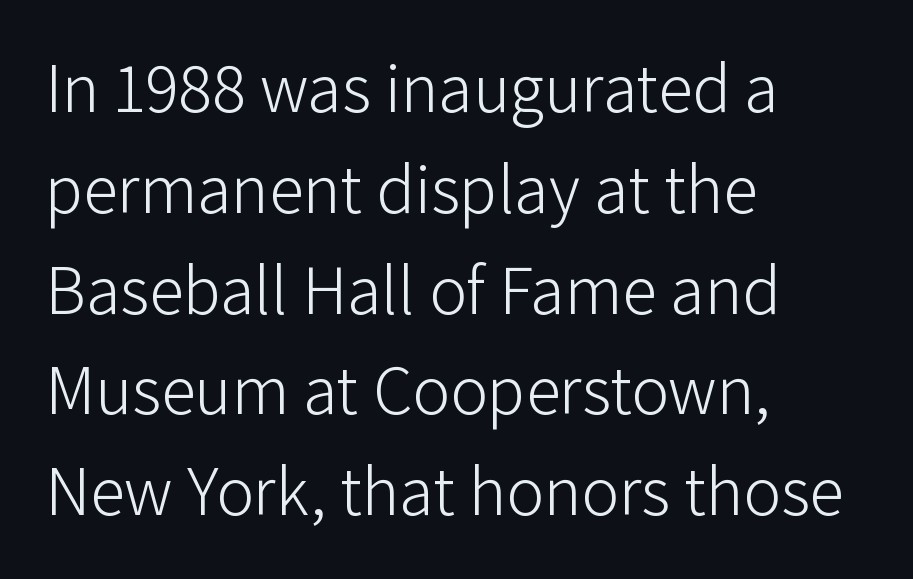
Here the designer chose a conventional face with non-uniform glyph widths. What stands out about the letter spacing? Nothing — it is the standard amount. Weight class: somewhere from thin through regular. Horizontal bands of white between lines are of average thickness. Nothing sits at the stroke ends, so this counts as sans-serif. The passage shown is not underscored anywhere.
